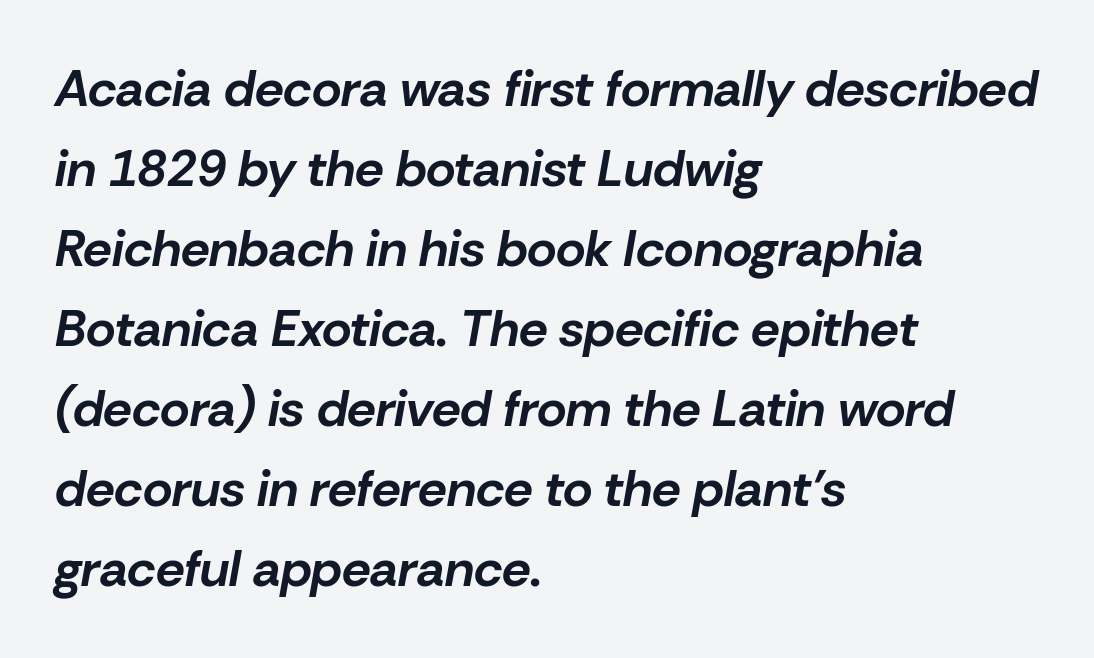
{"italic": "yes", "lean": "right", "slant_degrees": 10, "bold": "yes", "weight": "bold", "width": "normal", "stroke_contrast": "low", "x_height": "medium", "monospaced": "no", "underline": "no", "align": "left", "line_spacing": "normal", "line_spacing_ratio": 1.57, "letter_spacing": "normal", "letter_spacing_em": 0.0, "glyph_px": 51}
